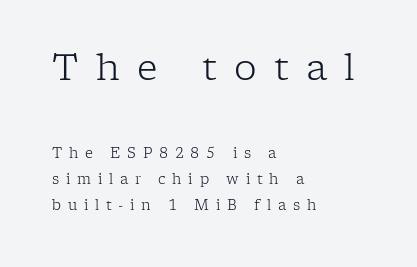
{"serif": "yes", "italic": "no", "bold": "no", "weight": "light", "width": "normal", "stroke_contrast": "low", "x_height": "medium", "monospaced": "no", "underline": "no", "align": "left", "line_spacing_ratio": 1.85, "letter_spacing": "wide", "letter_spacing_em": 0.48, "larger_block": "first", "size_ratio": 2.57, "glyph_px": 36}
